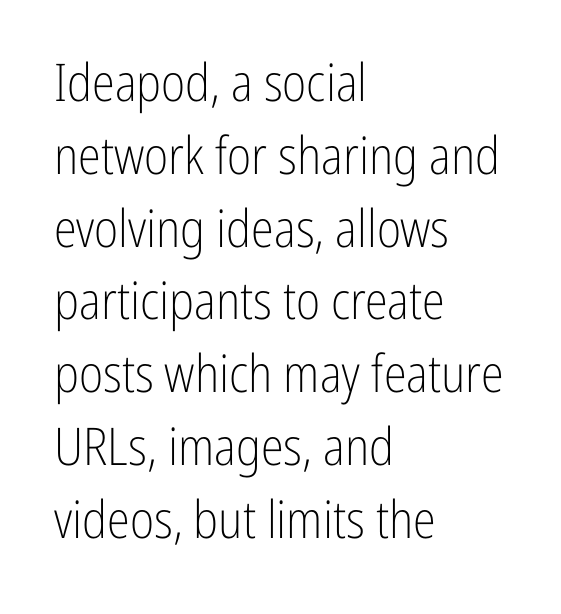
Caption: face not bold, strokes unweighted. A typesetter would mark this as roman, not italic. Grotesque or geometric, the face here clearly has no serifs. This rendering features lettering with no underline. The paragraph has a hard left edge and a soft right edge.
